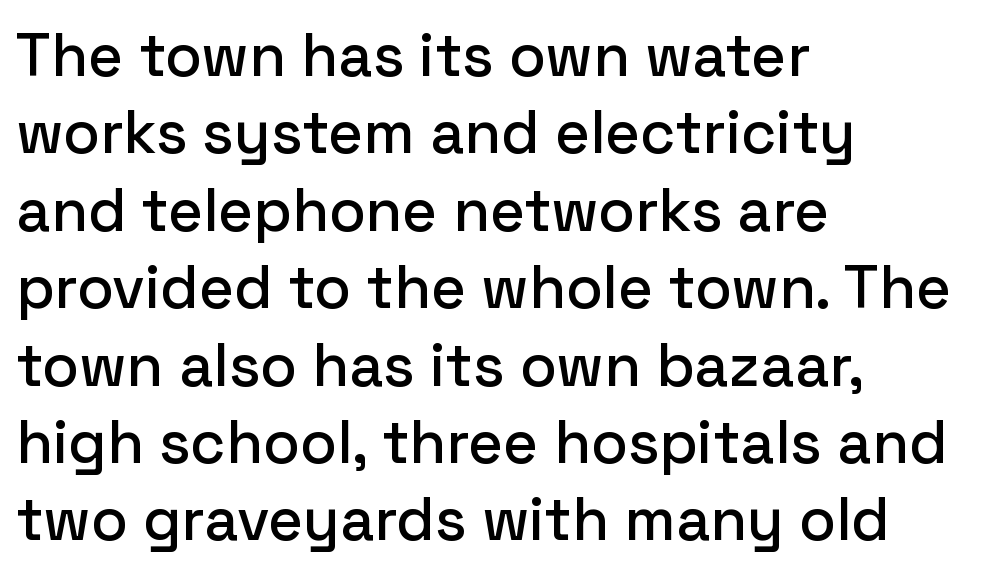
Q: Is the text italic (slanted)? A: No, it is upright.
Q: Is the typeface a serif or a sans-serif typeface? A: Sans-serif.
Q: Is the text underlined? A: No.
Q: How is the paragraph aligned? A: Left-aligned.
Q: Is the spacing between letters normal or unusually wide? A: Normal.
Q: Is the spacing between lines tight, normal or loose? A: Normal.
Q: Width (condensed, normal, or wide)? A: Normal.
Q: Stroke contrast? A: Low.
Q: x-height? A: Medium.
Q: Monospaced? A: No.
